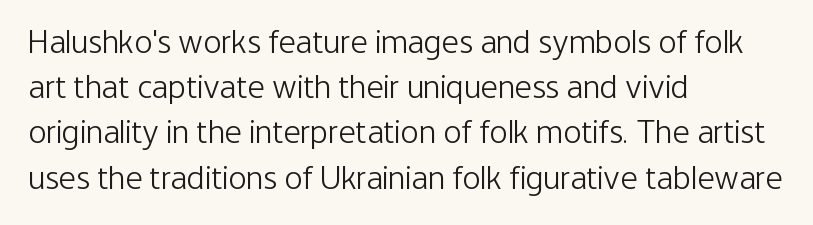
The image shows 34 px light, condensed sans-serif type, upright; set left-aligned, normal line spacing (1.33x), normal letter spacing, not underlined; low stroke contrast and a medium x-height.
